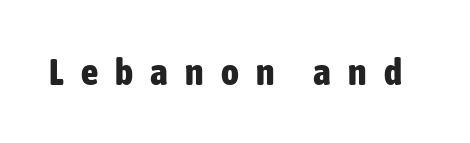
{"serif": "no", "italic": "no", "bold": "yes", "weight": "bold", "width": "condensed", "stroke_contrast": "low", "x_height": "medium", "monospaced": "no", "underline": "no", "letter_spacing": "wide", "letter_spacing_em": 0.45, "glyph_px": 38}
